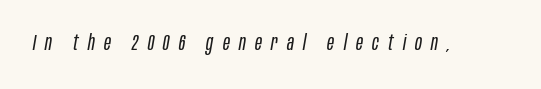
The image shows 21 px text type, italic (leaning right); set unusually wide letter spacing (+0.44 em), not underlined.
